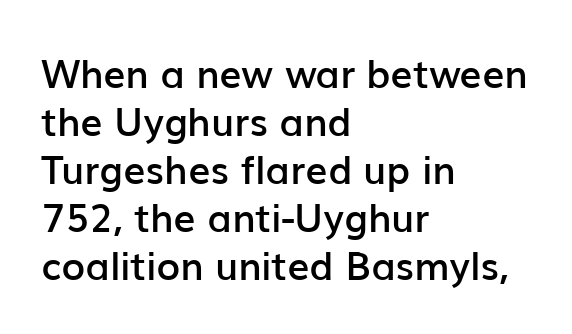
The image shows 39 px semibold sans-serif type, upright; set left-aligned, line spacing 1.23x, normal letter spacing, not underlined; low stroke contrast and a medium x-height.
